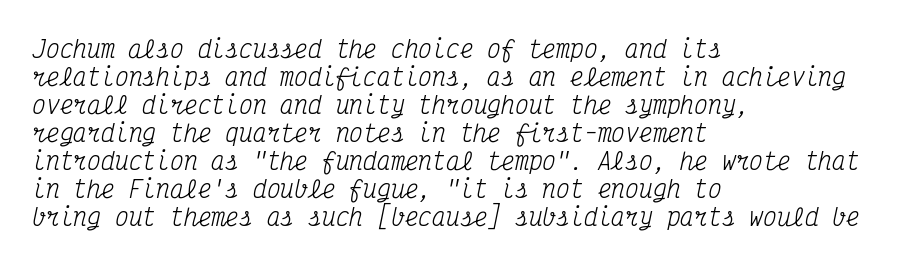
The image shows 23 px text type, italic (leaning right); set left-aligned, line spacing 1.22x, normal letter spacing, not underlined.
